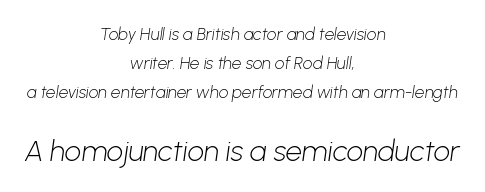
The image shows 29 px light sans-serif type; set centered, normal line spacing (1.7x), normal letter spacing, not underlined; the second (bottom) block is 1.71x larger; low stroke contrast and a medium x-height.
